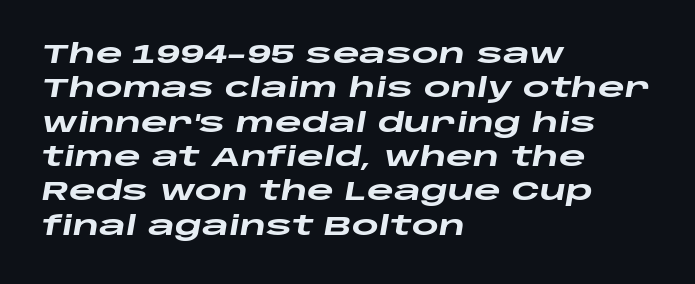
{"italic": "yes", "lean": "right", "slant_degrees": 10, "bold": "yes", "underline": "no", "align": "left", "line_spacing": "normal", "line_spacing_ratio": 1.32, "letter_spacing": "normal", "letter_spacing_em": 0.0, "glyph_px": 26}
